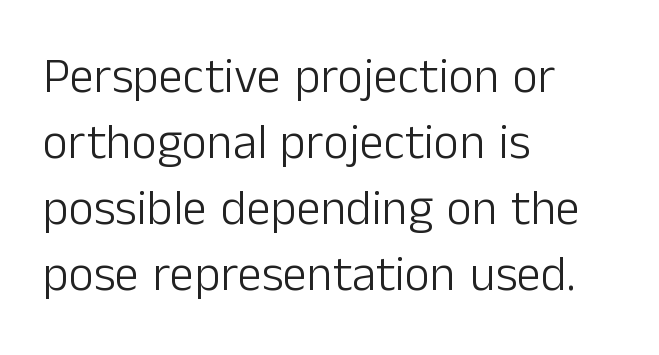
{"serif": "no", "italic": "no", "bold": "no", "weight": "light", "width": "normal", "stroke_contrast": "low", "x_height": "medium", "monospaced": "no", "underline": "no", "align": "left", "line_spacing": "normal", "line_spacing_ratio": 1.35, "letter_spacing": "normal", "letter_spacing_em": 0.0, "glyph_px": 49}
